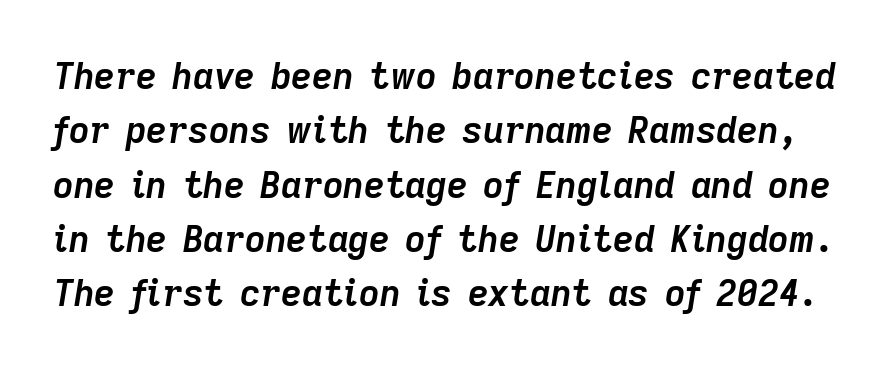
{"italic": "yes", "lean": "right", "slant_degrees": 9, "bold": "yes", "weight": "semibold", "width": "normal", "stroke_contrast": "low", "x_height": "medium", "monospaced": "no", "underline": "no", "line_spacing": "normal", "line_spacing_ratio": 1.51, "letter_spacing": "normal", "letter_spacing_em": 0.0, "glyph_px": 36}
